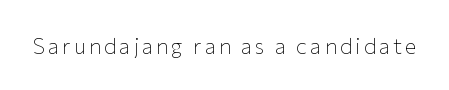
The specimen reads as upright at a glance. The face looks like a standard text weight, possibly lighter. Nobody drew a line under any word here.
